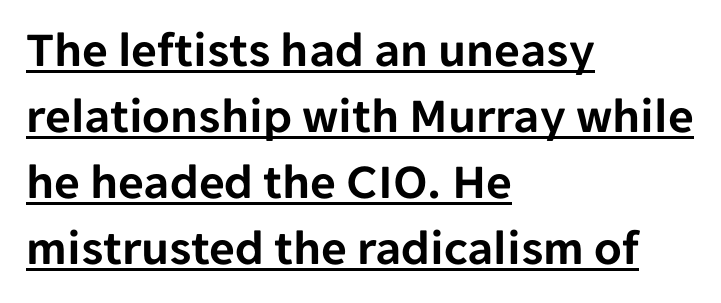
The font family rendered here belongs to the sans-serif group. These lines sit exactly where default settings would place them. This sample has the flowing, uneven cadence of proportional lettering. One-word summary of the alignment: left. There is no visible air inserted between adjacent glyphs.
